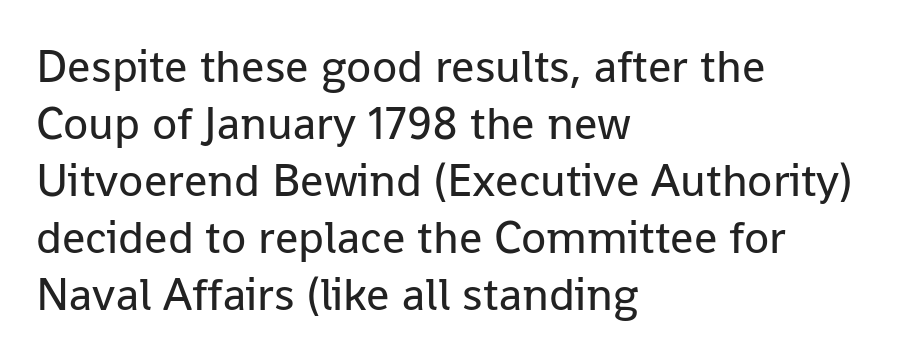
{"serif": "no", "italic": "no", "bold": "no", "weight": "regular", "width": "normal", "stroke_contrast": "low", "x_height": "medium", "monospaced": "no", "underline": "no", "align": "left", "line_spacing_ratio": 1.24, "letter_spacing": "normal", "letter_spacing_em": 0.0, "glyph_px": 46}
